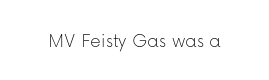
The image shows 21 px text type, upright; set normal letter spacing, not underlined.
